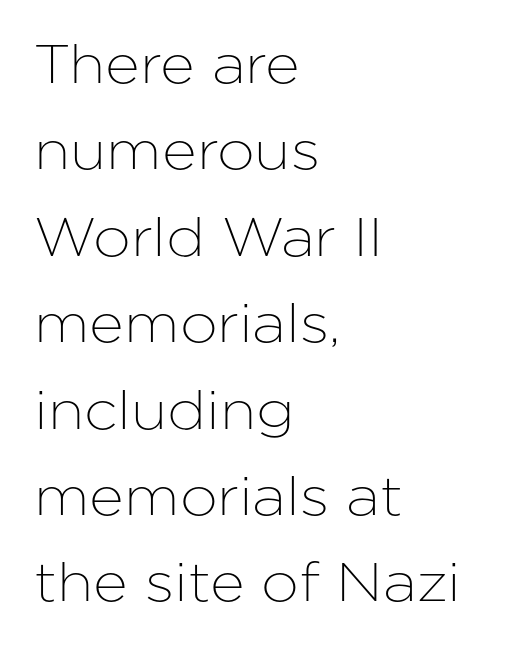
Q: Is the text italic (slanted)? A: No, it is upright.
Q: Is the typeface a serif or a sans-serif typeface? A: Sans-serif.
Q: Is the text underlined? A: No.
Q: How is the paragraph aligned? A: Left-aligned.
Q: Is the spacing between letters normal or unusually wide? A: Normal.
Q: Is the spacing between lines tight, normal or loose? A: Normal.
Q: Width (condensed, normal, or wide)? A: Normal.
Q: Stroke contrast? A: Low.
Q: x-height? A: Medium.
Q: Monospaced? A: No.
